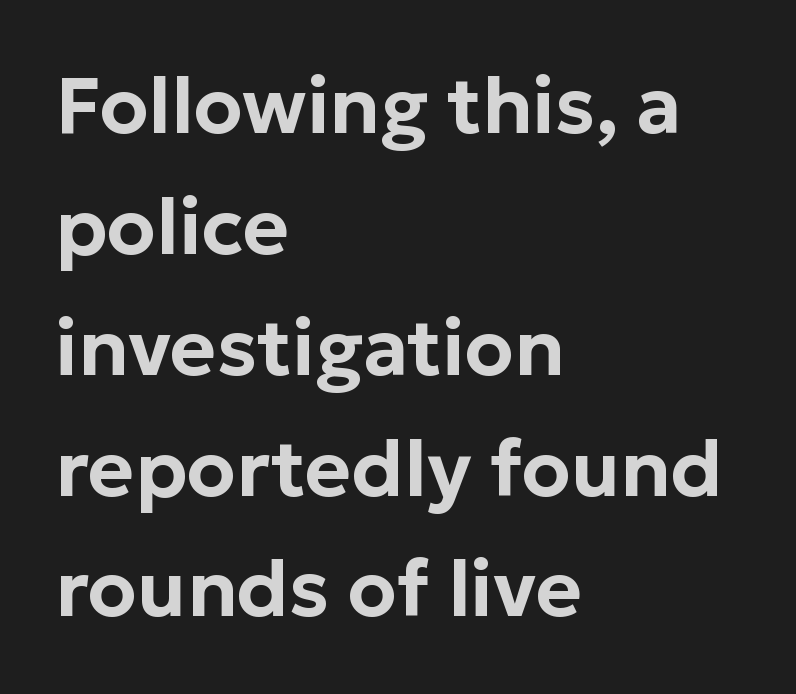
{"serif": "no", "italic": "no", "width": "normal", "stroke_contrast": "low", "x_height": "medium", "monospaced": "no", "underline": "no", "align": "left", "line_spacing": "normal", "line_spacing_ratio": 1.53, "letter_spacing": "normal", "letter_spacing_em": 0.0, "glyph_px": 79}
